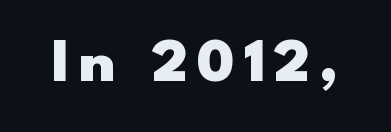
The image shows 62 px heavy, wide sans-serif type, upright; set not underlined; low stroke contrast and a small x-height.
